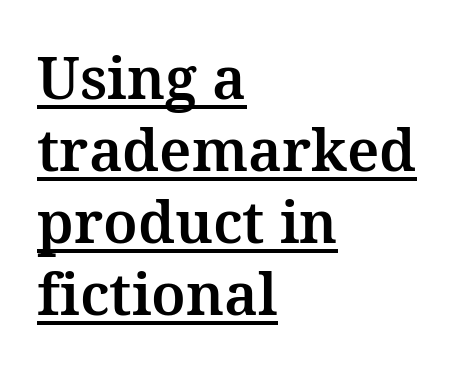
No extra tracking has been applied to these lines. Caption: multi-line text, flush left, ragged right. Is this a fixed-width face? No — the glyphs have proportional, varying widths. It's the straight-up-and-down kind of type.
